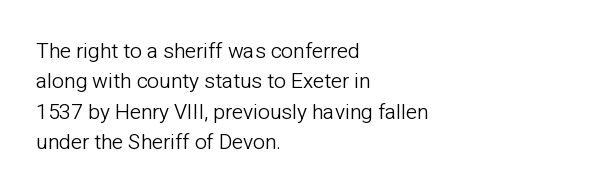
The image shows 21 px text type, upright; set left-aligned, normal line spacing (1.45x), normal letter spacing, not underlined.
